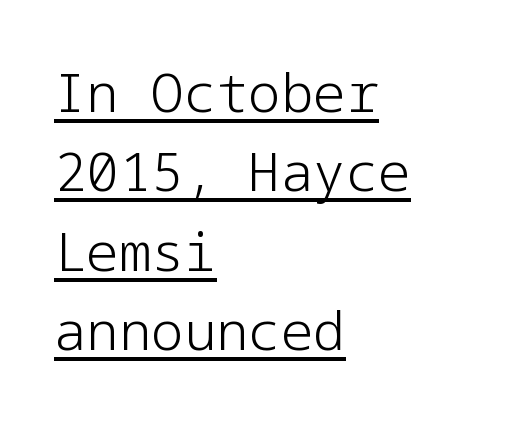
The image shows 54 px light sans-serif type, upright; set left-aligned, normal line spacing (1.47x), normal letter spacing, underlined; low stroke contrast and a medium x-height.
